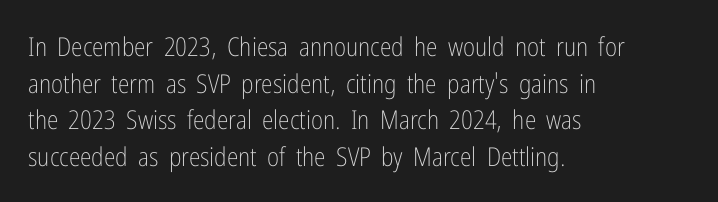
The image shows 26 px text type, upright; set left-aligned, normal line spacing (1.41x), normal letter spacing, not underlined.
